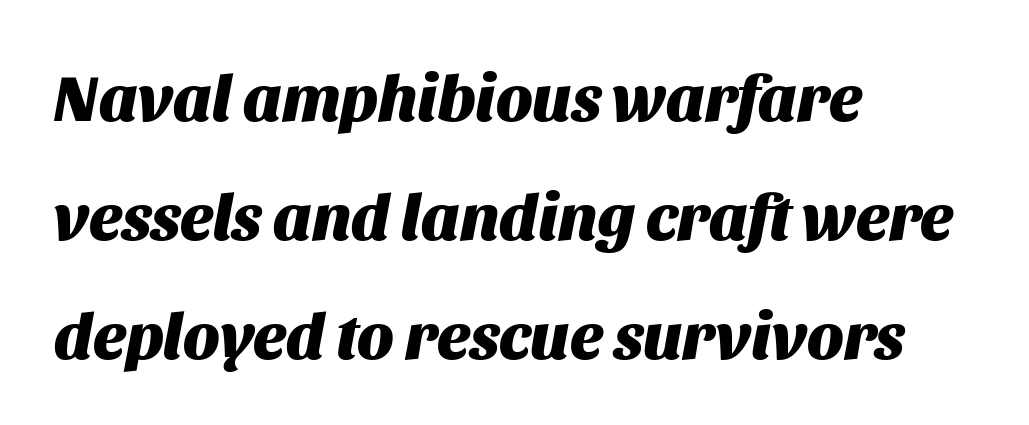
{"italic": "yes", "lean": "right", "slant_degrees": 11, "bold": "yes", "weight": "heavy", "width": "normal", "stroke_contrast": "medium", "x_height": "large", "monospaced": "no", "underline": "no", "align": "left", "line_spacing_ratio": 1.83, "letter_spacing": "normal", "letter_spacing_em": 0.0, "glyph_px": 65}
